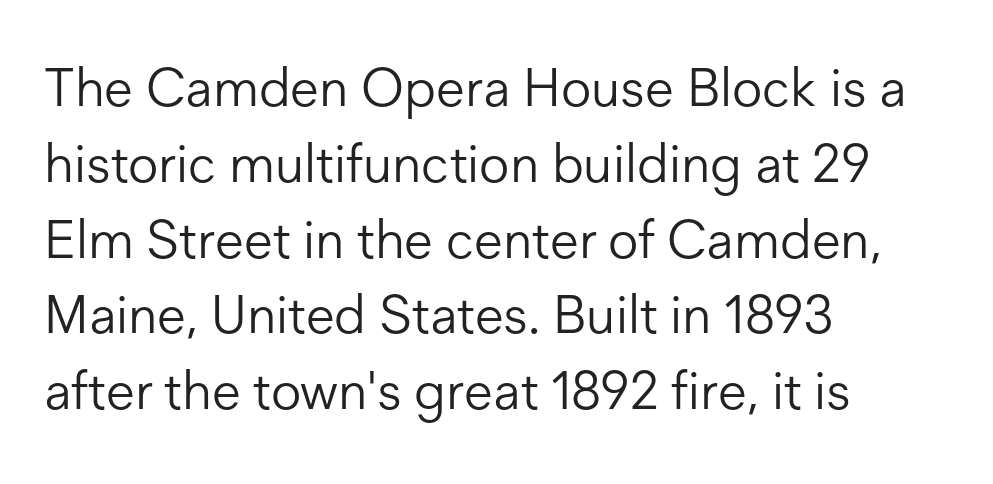
{"serif": "no", "italic": "no", "bold": "no", "weight": "light", "width": "normal", "stroke_contrast": "low", "x_height": "medium", "monospaced": "no", "underline": "no", "align": "left", "line_spacing": "normal", "line_spacing_ratio": 1.43, "letter_spacing": "normal", "letter_spacing_em": 0.0, "glyph_px": 53}
